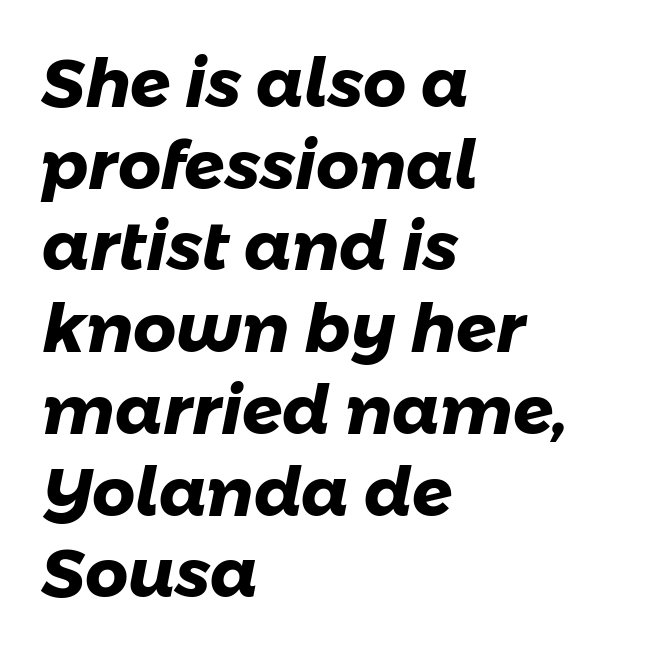
The image shows 67 px heavy sans-serif type; set left-aligned, line spacing 1.22x, normal letter spacing, not underlined; low stroke contrast and a medium x-height.
